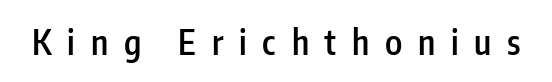
Serif or sans? Sans — the stroke terminals are bare. Type without underlining. Think of a printed novel: that variable character pitch is what you see here. A fair bit of extra ink — the face is semibold, not bold. Someone cranked the tracking dial way up on this one.
